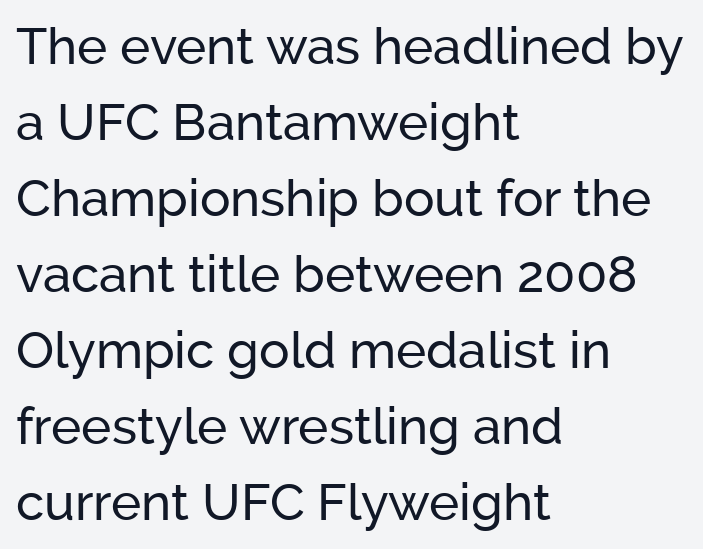
Q: Is the text italic (slanted)? A: No, it is upright.
Q: Is the typeface a serif or a sans-serif typeface? A: Sans-serif.
Q: Is the text underlined? A: No.
Q: How is the paragraph aligned? A: Left-aligned.
Q: Is the spacing between letters normal or unusually wide? A: Normal.
Q: Is the spacing between lines tight, normal or loose? A: Normal.
Q: Width (condensed, normal, or wide)? A: Normal.
Q: Stroke contrast? A: Low.
Q: x-height? A: Medium.
Q: Monospaced? A: No.
